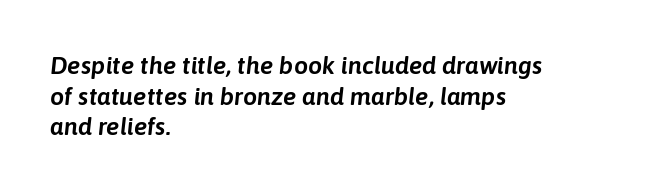
Only glyphs here, with clear space below each row. Line beginnings align vertically; line endings do not. These lines were composed using italics. Nothing unusual about the tracking: characters are spaced as the font intends.
